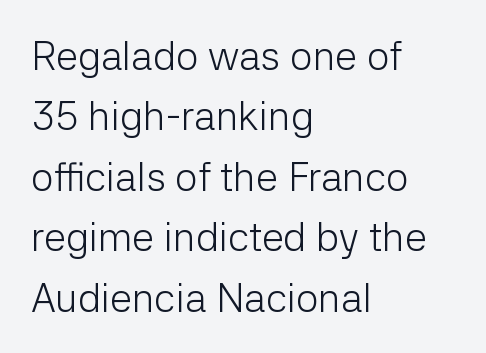
These lines are rendered in a variable-pitch font. A typesetter would label this face a sans. Between one letter and the next there's only the usual sliver of space. No chunkiness to these letters — they're not bold. A normal amount of white space separates one row of letters from the next.
